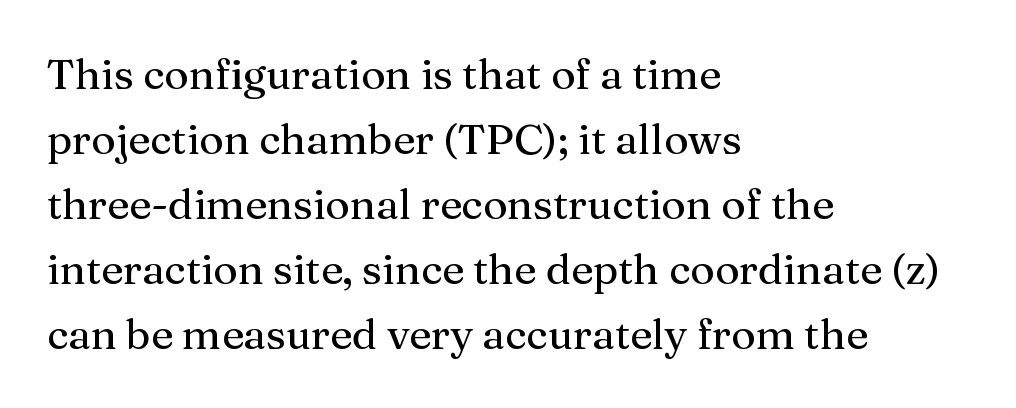
Q: Is the text italic (slanted)? A: No, it is upright.
Q: Is the typeface a serif or a sans-serif typeface? A: Serif.
Q: Is the text underlined? A: No.
Q: How is the paragraph aligned? A: Left-aligned.
Q: Is the spacing between letters normal or unusually wide? A: Normal.
Q: Is the spacing between lines tight, normal or loose? A: Normal.
Q: Width (condensed, normal, or wide)? A: Normal.
Q: Stroke contrast? A: Medium.
Q: x-height? A: Medium.
Q: Monospaced? A: No.
